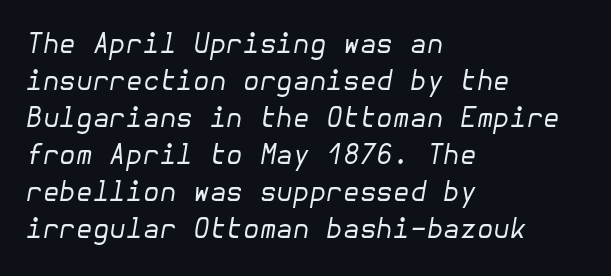
This sample uses an oblique cut, with every glyph tilted off the vertical. Tracking here is standard; glyphs follow each other at the usual distance. Notice how descenders clear the ascenders below comfortably — that's standard leading. Just letters on the line, the space beneath them empty. Ink coverage per letter is moderate at most.
